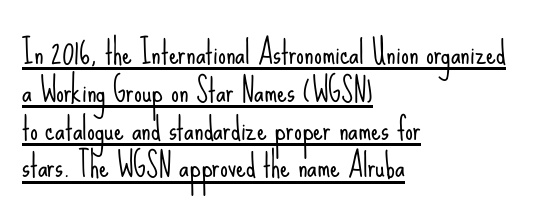
{"serif": "no", "italic": "no", "bold": "no", "weight": "light", "width": "condensed", "stroke_contrast": "low", "x_height": "small", "monospaced": "no", "underline": "yes", "align": "left", "line_spacing_ratio": 1.22, "letter_spacing": "normal", "letter_spacing_em": 0.0, "glyph_px": 31}
